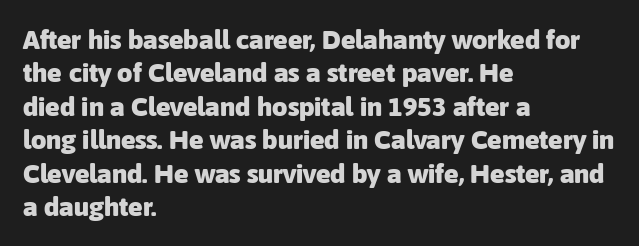
The image shows 27 px bold type, upright; set left-aligned, line spacing 1.24x, normal letter spacing, not underlined.
